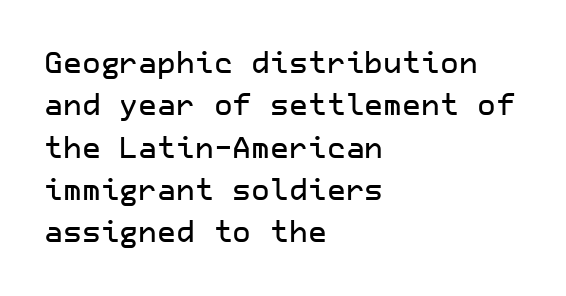
The image shows 29 px sans-serif type, upright; set left-aligned, normal line spacing (1.46x), normal letter spacing, not underlined; low stroke contrast and a medium x-height.
